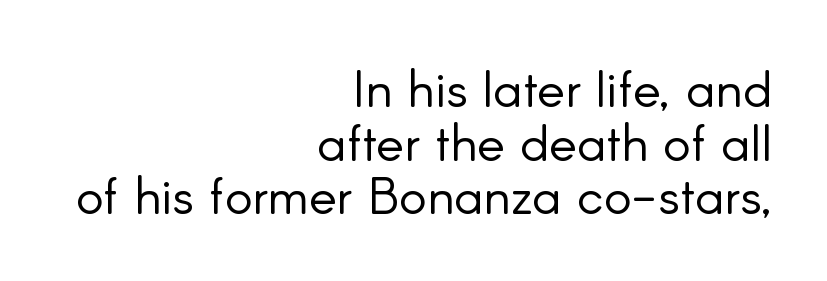
Think of a printed novel: that variable character pitch is what you see here. The words here are not underlined. This sample uses a sans-serif face. Caption: multi-line text, flush right, ragged left. No italicization has been applied; the sample stays upright. The strokes are not fattened; the text isn't bold.
